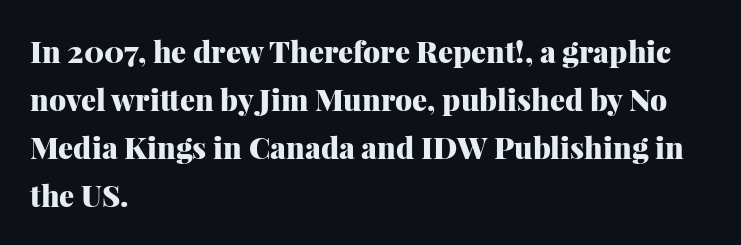
Q: Is the text bold? A: Yes.
Q: Is the text italic (slanted)? A: No, it is upright.
Q: Is the typeface a serif or a sans-serif typeface? A: Serif.
Q: Is the text underlined? A: No.
Q: How is the paragraph aligned? A: Left-aligned.
Q: Is the spacing between letters normal or unusually wide? A: Normal.
Q: Is the spacing between lines tight, normal or loose? A: Normal.
Q: Width (condensed, normal, or wide)? A: Normal.
Q: Stroke contrast? A: Medium.
Q: x-height? A: Medium.
Q: Monospaced? A: No.
